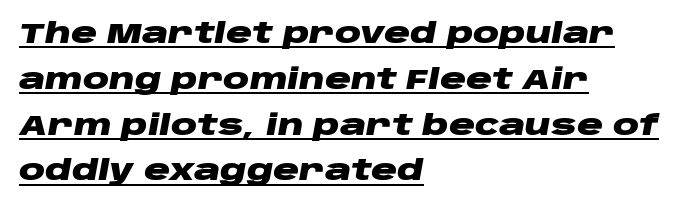
These lines are set flush left with a ragged right edge. Like a heading marked for emphasis, these lines bear an underscore. Honestly, the letter spacing is just normal — you wouldn't notice it. Each letter keeps its own natural width here, so spacing adapts to shape. This block has exactly the height ordinary leading produces.
